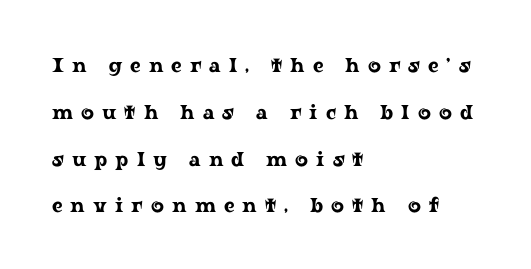
The vertical gap from one line to the next is large. A bare baseline throughout the passage. Rendered with straight, roman letterforms. There is plenty of visible air inserted between adjacent glyphs. Layout note: lines flush left.
